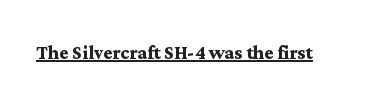
The image shows 24 px bold type, upright; set normal letter spacing, underlined.
